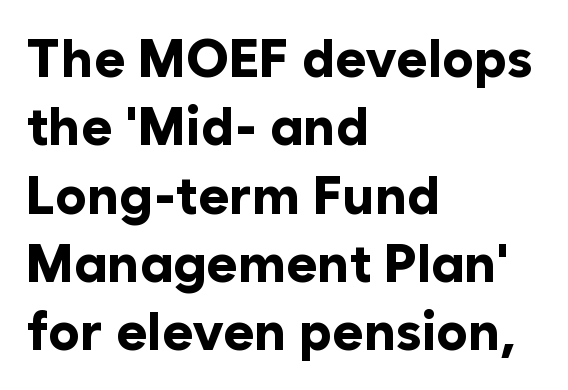
Q: Is the text bold? A: Yes.
Q: Is the text italic (slanted)? A: No, it is upright.
Q: Is the typeface a serif or a sans-serif typeface? A: Sans-serif.
Q: Is the text underlined? A: No.
Q: How is the paragraph aligned? A: Left-aligned.
Q: Is the spacing between letters normal or unusually wide? A: Normal.
Q: Is the spacing between lines tight, normal or loose? A: Normal.
Q: Width (condensed, normal, or wide)? A: Normal.
Q: Stroke contrast? A: Low.
Q: x-height? A: Medium.
Q: Monospaced? A: No.
